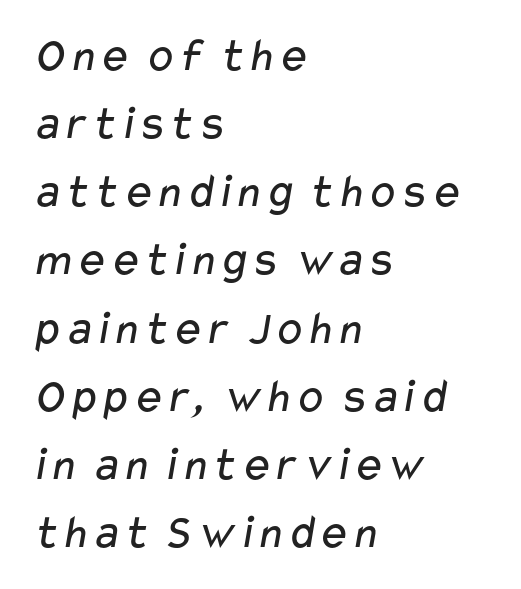
The characters are drawn with everyday or finer stroke widths. The letters carry no serifs — their stems end cleanly without finishing strokes. Inter-character spacing is left at the font's built-in metrics. The zone under the glyphs is completely vacant.
